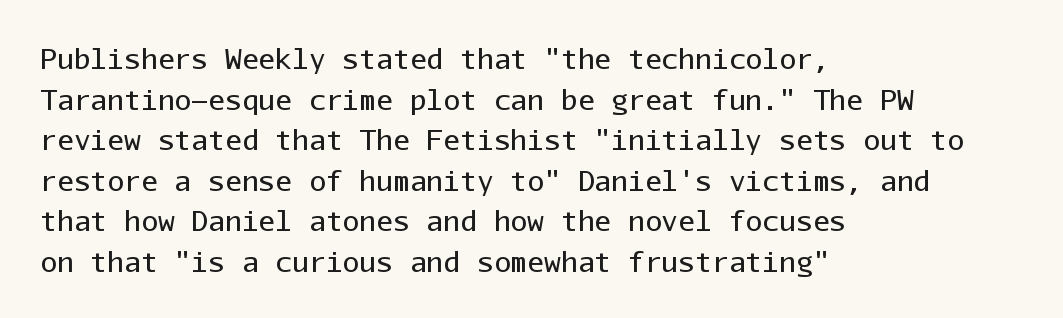
The image shows 28 px regular-weight sans-serif type, upright, monospaced; set left-aligned, normal line spacing (1.45x), normal letter spacing, not underlined; low stroke contrast and a medium x-height.
